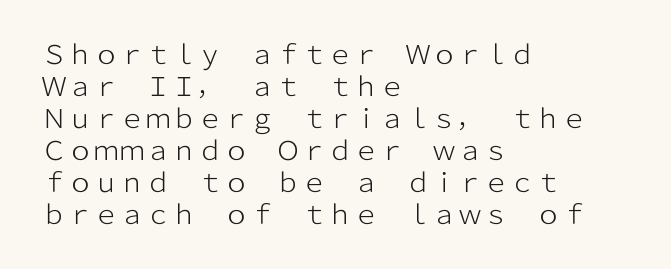
{"italic": "no", "bold": "no", "underline": "no", "align": "left", "line_spacing_ratio": 1.23, "letter_spacing": "normal", "letter_spacing_em": 0.0, "glyph_px": 26}
